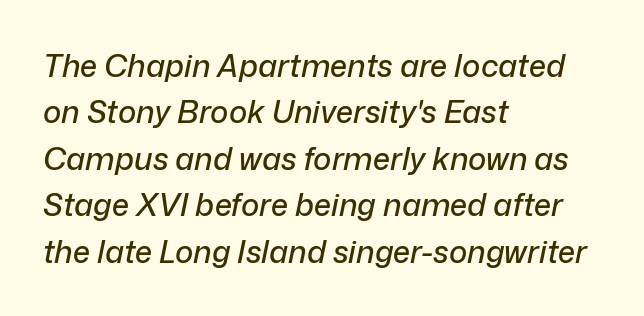
Q: Is the text italic (slanted)? A: Yes, it leans right by about 12 degrees.
Q: Is the text underlined? A: No.
Q: How is the paragraph aligned? A: Left-aligned.
Q: Is the spacing between letters normal or unusually wide? A: Normal.
Q: Is the spacing between lines tight, normal or loose? A: Normal.
Q: Width (condensed, normal, or wide)? A: Normal.
Q: Stroke contrast? A: Low.
Q: x-height? A: Medium.
Q: Monospaced? A: No.
